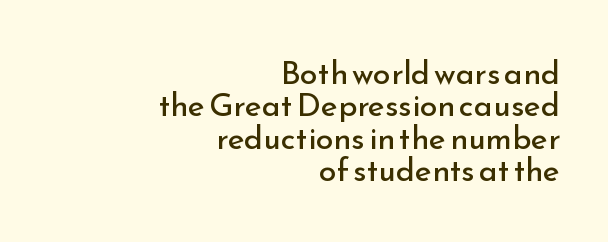
The rendering uses natural spacing where letterforms have individual widths. The ragged edge is on the left, which tells us the setting is flush right. When letters stand straight like this, we call the style roman or upright. Short note: letters normally spaced.
